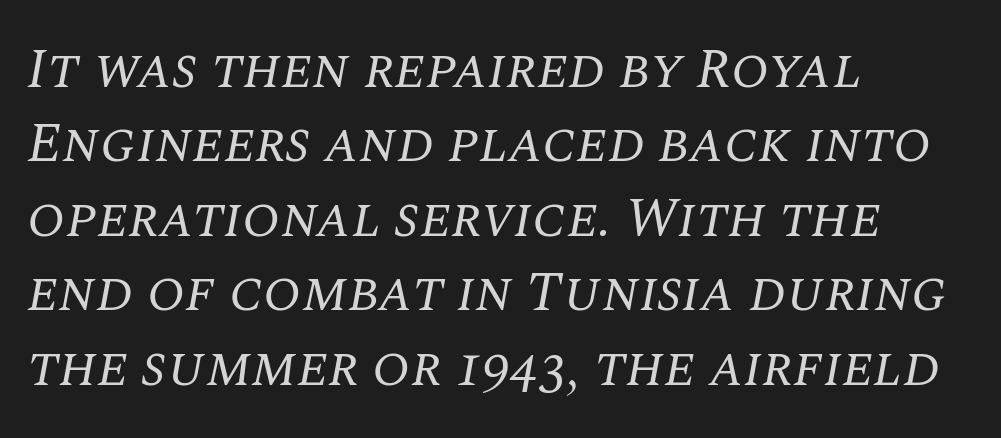
Q: Is the text bold? A: No.
Q: Is the text italic (slanted)? A: Yes, it leans right by about 10 degrees.
Q: Is the typeface a serif or a sans-serif typeface? A: Serif.
Q: Is the text underlined? A: No.
Q: How is the paragraph aligned? A: Left-aligned.
Q: Is the spacing between letters normal or unusually wide? A: Normal.
Q: Is the spacing between lines tight, normal or loose? A: Normal.
Q: Width (condensed, normal, or wide)? A: Normal.
Q: Stroke contrast? A: Medium.
Q: x-height? A: Large.
Q: Monospaced? A: No.
